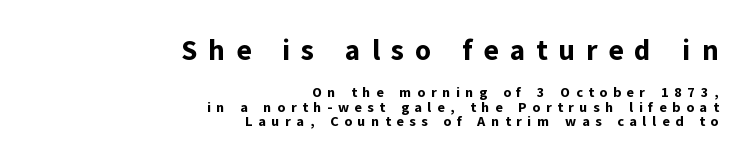
Is the lower block the larger one? No — the upper block carries the bigger type. The passage shown is typeset with a sans-serif family. The foot of each line stays bare and open. The rendering anchors every line to the right-hand side.
